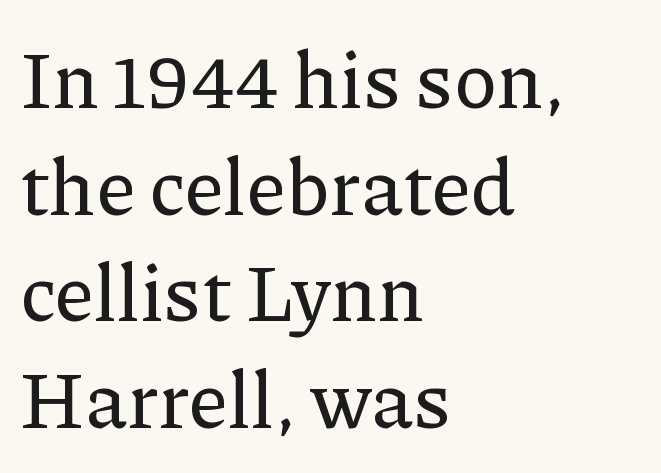
Spacing between characters is what you'd get straight out of the box. Characters remain perfectly vertical along every line. A serif font was chosen for this passage. Note the varied advance widths — an 'i' is clearly narrower than an 'm'.
